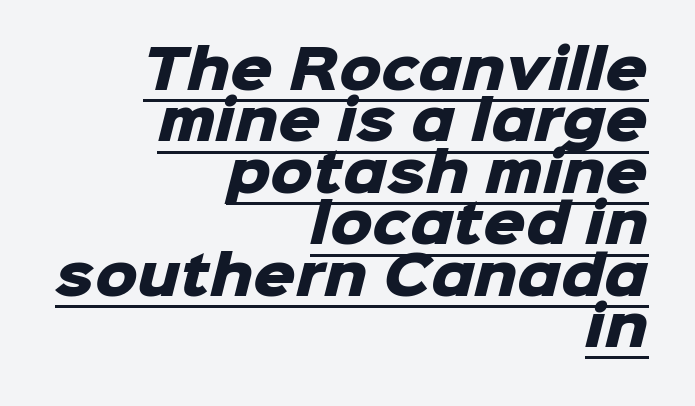
{"serif": "no", "bold": "yes", "weight": "heavy", "width": "normal", "stroke_contrast": "low", "x_height": "medium", "monospaced": "no", "underline": "yes", "align": "right", "line_spacing": "tight", "line_spacing_ratio": 0.97, "letter_spacing": "normal", "letter_spacing_em": 0.0, "glyph_px": 53}
